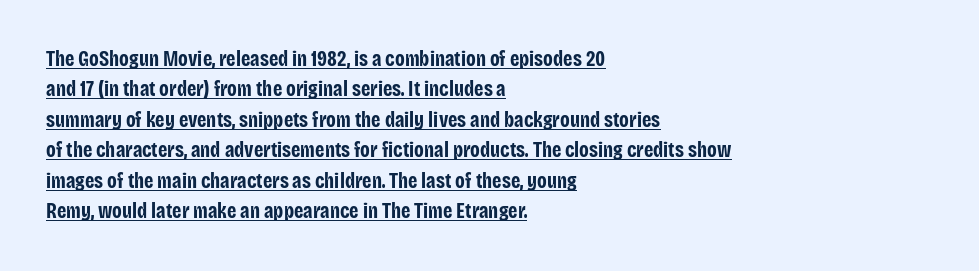
A continuous stroke trails under the words, as in a hyperlink. Reading down the block, your eye returns to a fixed left position each line. No extra tracking has been applied to these lines. The letters stand straight up with perfectly vertical stems.
